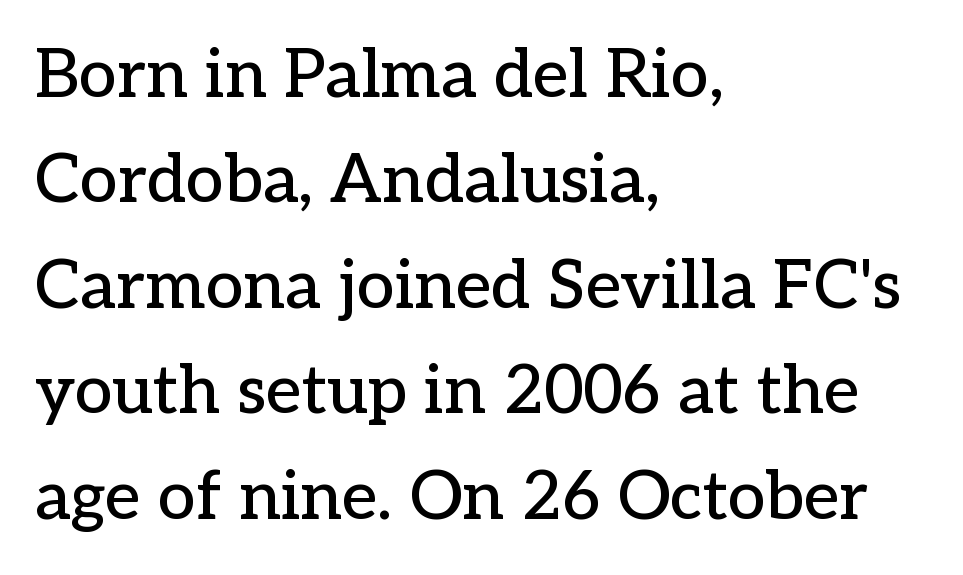
Q: Is the text italic (slanted)? A: No, it is upright.
Q: Is the typeface a serif or a sans-serif typeface? A: Serif.
Q: Is the text underlined? A: No.
Q: How is the paragraph aligned? A: Left-aligned.
Q: Is the spacing between letters normal or unusually wide? A: Normal.
Q: Is the spacing between lines tight, normal or loose? A: Normal.
Q: Width (condensed, normal, or wide)? A: Normal.
Q: Stroke contrast? A: Low.
Q: x-height? A: Medium.
Q: Monospaced? A: No.
